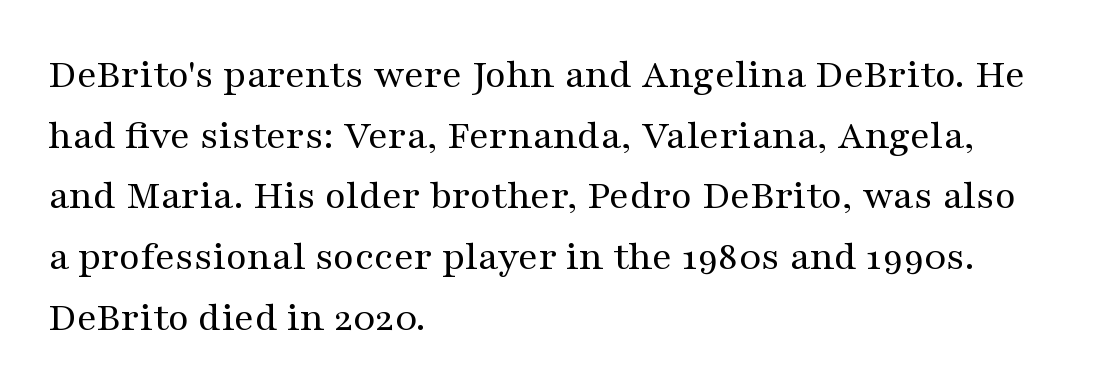
{"serif": "yes", "italic": "no", "bold": "no", "weight": "regular", "width": "wide", "stroke_contrast": "medium", "x_height": "medium", "monospaced": "no", "underline": "no", "align": "left", "line_spacing": "normal", "line_spacing_ratio": 1.41, "letter_spacing": "normal", "letter_spacing_em": 0.0, "glyph_px": 43}
